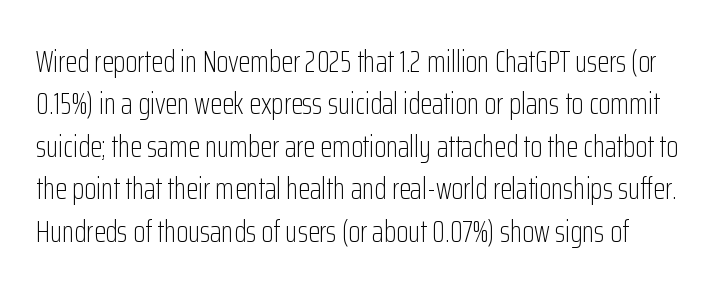
The image shows 31 px light, condensed sans-serif type, upright; set normal line spacing (1.37x), normal letter spacing, not underlined; low stroke contrast and a medium x-height.
